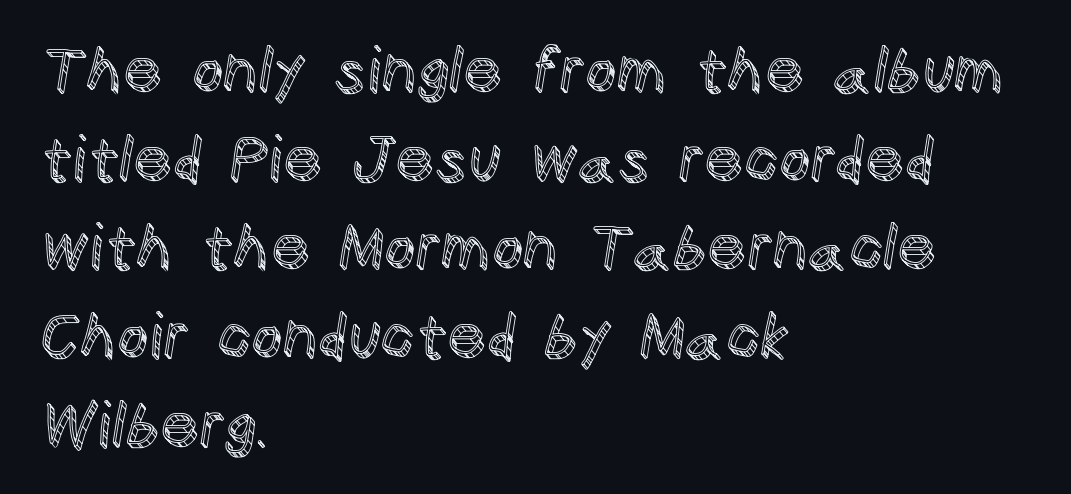
{"width": "normal", "x_height": "large", "monospaced": "no", "underline": "no", "align": "left", "line_spacing": "normal", "line_spacing_ratio": 1.43, "letter_spacing": "normal", "letter_spacing_em": 0.0, "glyph_px": 62}
